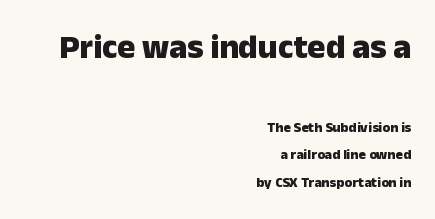
{"serif": "no", "italic": "no", "bold": "yes", "weight": "heavy", "width": "normal", "stroke_contrast": "low", "x_height": "medium", "monospaced": "no", "underline": "no", "align": "right", "line_spacing": "loose", "line_spacing_ratio": 1.96, "letter_spacing": "normal", "letter_spacing_em": 0.0, "larger_block": "first", "size_ratio": 2.43, "glyph_px": 34}
